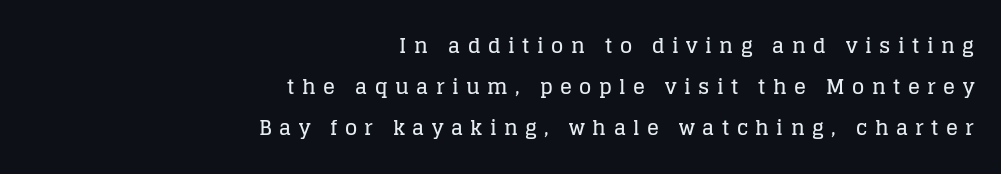
A great deal of white space separates one row of letters from the next. A student would call this right alignment; a typographer would say flush right, rag left. How are the letters spaced? Widely, with obvious added tracking. Glance below the letters and you will spot only blank space. The letters stand straight up with perfectly vertical stems.
